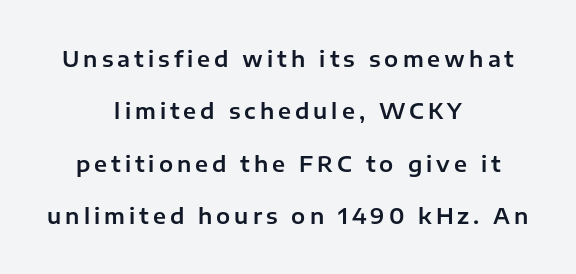
The lines in this sample share a center point and differ in where they start and stop. The vertical gap from one line to the next is large. Type without underlining. If you drew a line through each stem, it would be perfectly vertical.
